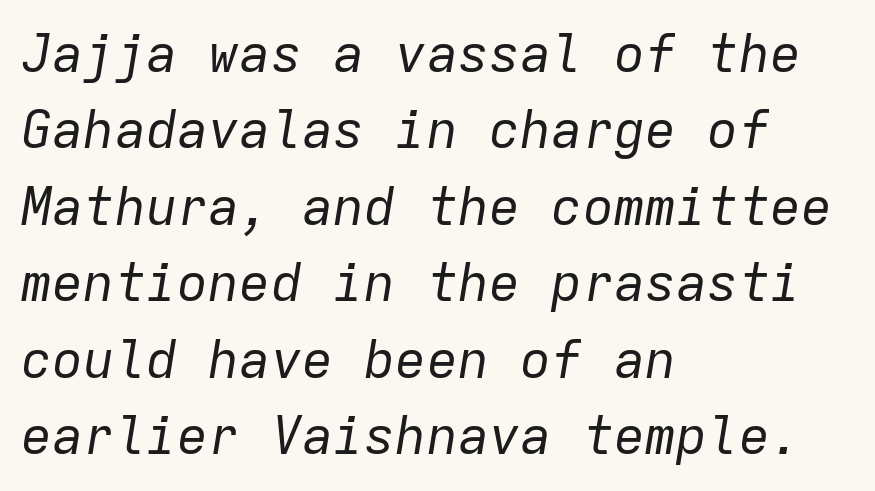
Q: Is the text bold? A: No.
Q: Is the text italic (slanted)? A: Yes, it leans right by about 9 degrees.
Q: Is the text underlined? A: No.
Q: How is the paragraph aligned? A: Left-aligned.
Q: Is the spacing between letters normal or unusually wide? A: Normal.
Q: Is the spacing between lines tight, normal or loose? A: Normal.
Q: Width (condensed, normal, or wide)? A: Normal.
Q: Stroke contrast? A: Low.
Q: x-height? A: Medium.
Q: Monospaced? A: Yes.
